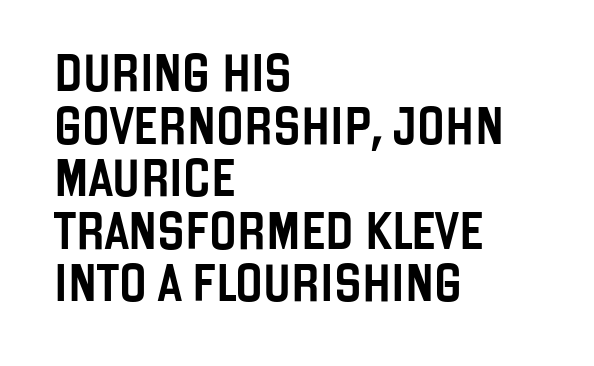
{"serif": "no", "italic": "no", "width": "condensed", "stroke_contrast": "low", "x_height": "large", "monospaced": "no", "underline": "no", "align": "left", "line_spacing": "normal", "line_spacing_ratio": 1.42, "letter_spacing": "normal", "letter_spacing_em": 0.0, "glyph_px": 37}
